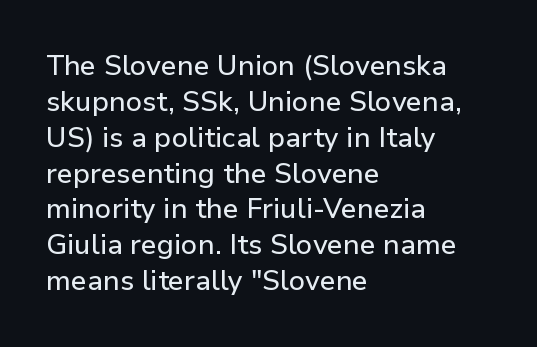
The image shows 28 px sans-serif type, upright; set left-aligned, normal line spacing (1.28x), normal letter spacing, not underlined; low stroke contrast and a medium x-height.
